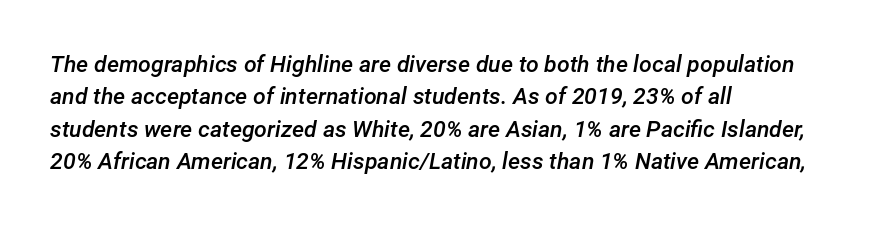
The lines sit at an ordinary, default distance from one another. This is the in-between weight designers call semibold or demi. Unmarked baselines from the first word to the last. In CSS terms this would be text-align: left. Honestly, the letter spacing is just normal — you wouldn't notice it. The rendering applies a slant to the glyphs.
